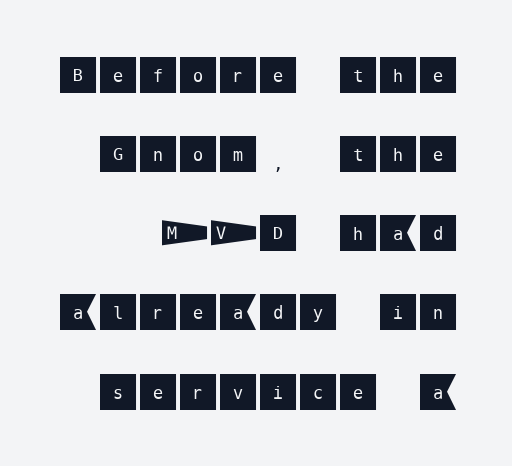
{"serif": "no", "italic": "no", "width": "normal", "stroke_contrast": "medium", "x_height": "large", "underline": "no", "align": "right", "line_spacing": "loose", "line_spacing_ratio": 1.93, "letter_spacing": "normal", "letter_spacing_em": 0.0, "glyph_px": 41}
